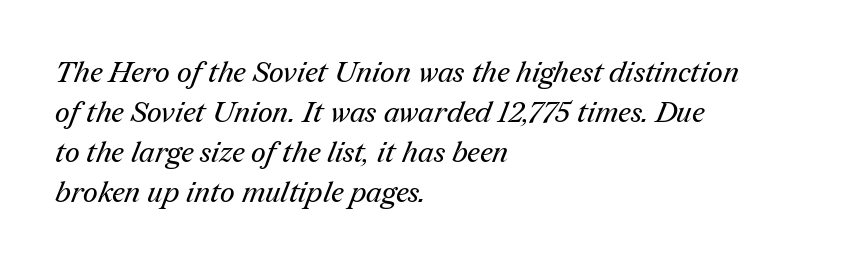
Q: Is the text bold? A: No.
Q: Is the typeface a serif or a sans-serif typeface? A: Serif.
Q: Is the text underlined? A: No.
Q: How is the paragraph aligned? A: Left-aligned.
Q: Is the spacing between letters normal or unusually wide? A: Normal.
Q: Is the spacing between lines tight, normal or loose? A: Normal.
Q: Width (condensed, normal, or wide)? A: Normal.
Q: Stroke contrast? A: Medium.
Q: x-height? A: Medium.
Q: Monospaced? A: No.
